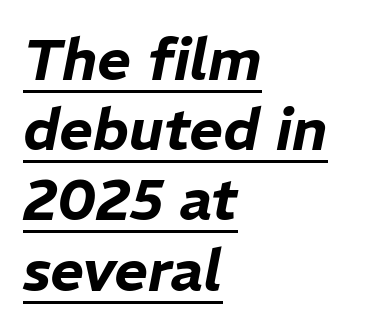
Q: Is the text italic (slanted)? A: Yes, it leans right by about 11 degrees.
Q: Is the text underlined? A: Yes.
Q: How is the paragraph aligned? A: Left-aligned.
Q: Is the spacing between letters normal or unusually wide? A: Normal.
Q: Width (condensed, normal, or wide)? A: Normal.
Q: Stroke contrast? A: Low.
Q: x-height? A: Medium.
Q: Monospaced? A: No.
